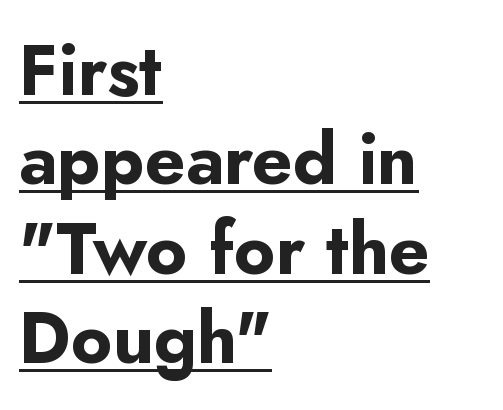
The image shows 71 px bold sans-serif type, upright; set left-aligned, normal line spacing (1.26x), normal letter spacing, underlined; low stroke contrast and a small x-height.
